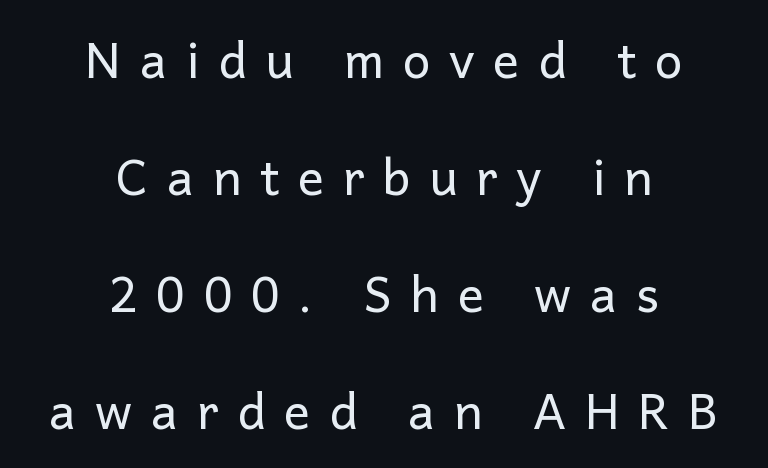
Compared with a flush-left layout, this one balances lines on the center instead. The strokes carry an ordinary text weight at most. Look at the bottom of the vertical strokes: they stop flat, with no serifs. Regarding leading, the lines here are spaced well apart. The type sits square on the baseline with zero lean. Glance below the letters and you will spot only blank space.
